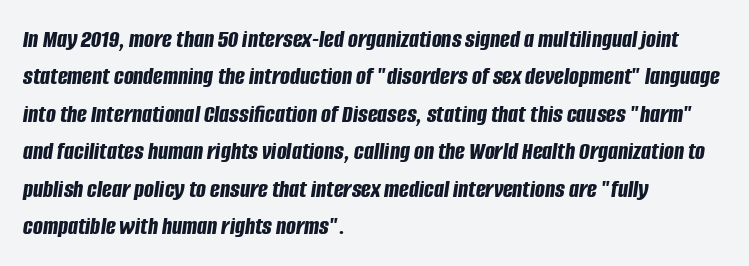
A student would call this left alignment; a typographer would say flush left, rag right. The words here are not underlined. Heavy-handed strokes throughout: this text is bold. Tracking here is standard; glyphs follow each other at the usual distance. The vertical gap from one line to the next is medium. Notice how the stems are inclined rather than vertical — that's the hallmark of italics.
